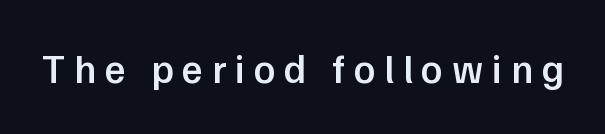
The image shows 40 px semibold sans-serif type, upright; set unusually wide letter spacing (+0.22 em), not underlined; low stroke contrast and a medium x-height.
